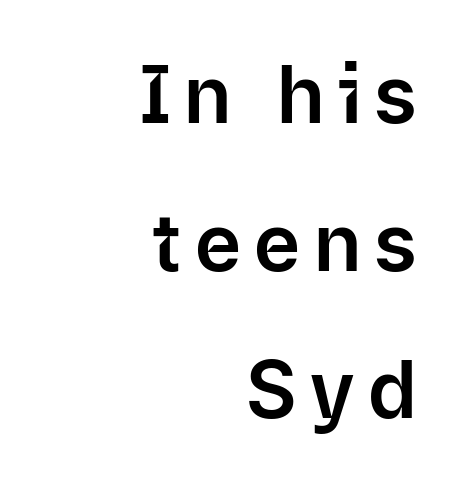
{"serif": "no", "italic": "no", "width": "normal", "stroke_contrast": "low", "x_height": "medium", "monospaced": "no", "underline": "no", "align": "right", "line_spacing_ratio": 1.87, "glyph_px": 79}
